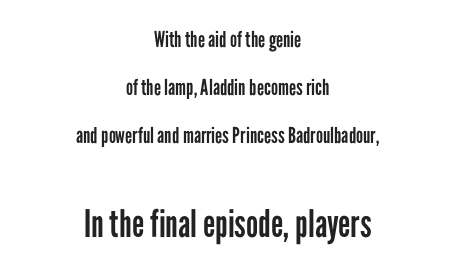
{"serif": "no", "italic": "no", "bold": "no", "weight": "regular", "width": "condensed", "stroke_contrast": "low", "x_height": "medium", "monospaced": "no", "underline": "no", "align": "center", "line_spacing": "loose", "line_spacing_ratio": 2.19, "letter_spacing": "normal", "letter_spacing_em": 0.0, "larger_block": "second", "size_ratio": 1.73, "glyph_px": 38}
